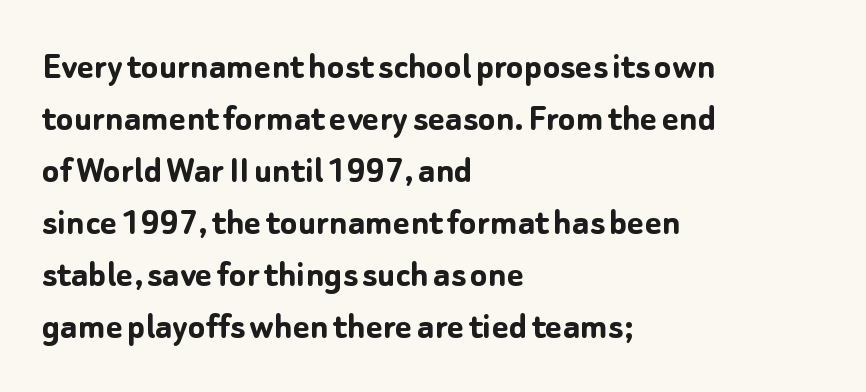
The image shows 40 px semibold sans-serif type, upright; set left-aligned, normal line spacing (1.3x), normal letter spacing, not underlined; low stroke contrast and a medium x-height.
